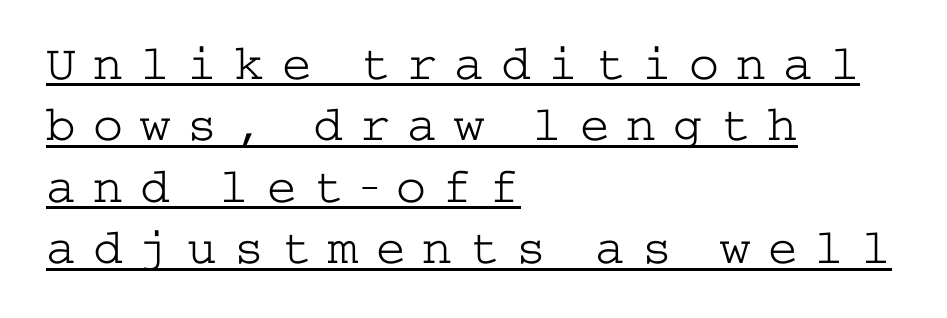
{"serif": "yes", "italic": "no", "bold": "no", "weight": "light", "width": "wide", "stroke_contrast": "low", "x_height": "medium", "underline": "yes", "align": "left", "line_spacing_ratio": 1.23, "letter_spacing": "wide", "letter_spacing_em": 0.34, "glyph_px": 50}
